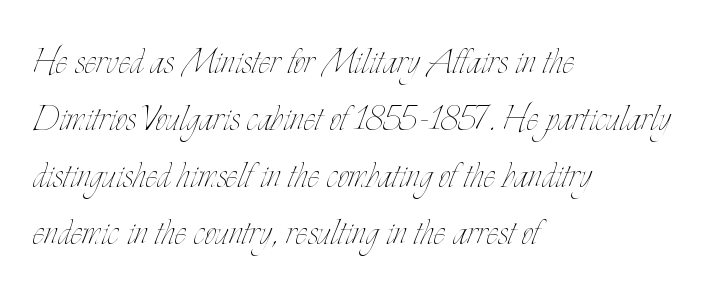
{"bold": "no", "weight": "thin", "width": "condensed", "stroke_contrast": "low", "x_height": "small", "monospaced": "no", "underline": "no", "align": "left", "line_spacing": "normal", "line_spacing_ratio": 1.27, "letter_spacing": "normal", "letter_spacing_em": 0.0, "glyph_px": 45}
